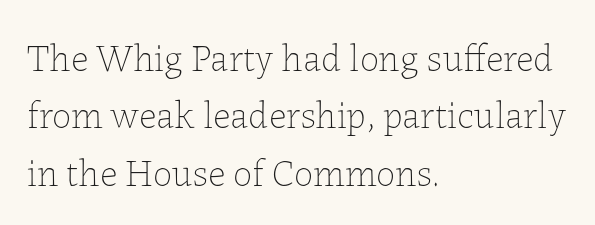
Q: Is the text bold? A: No.
Q: Is the text italic (slanted)? A: No, it is upright.
Q: Is the text underlined? A: No.
Q: How is the paragraph aligned? A: Left-aligned.
Q: Is the spacing between letters normal or unusually wide? A: Normal.
Q: Is the spacing between lines tight, normal or loose? A: Normal.
Q: Width (condensed, normal, or wide)? A: Normal.
Q: Stroke contrast? A: Low.
Q: x-height? A: Medium.
Q: Monospaced? A: No.
